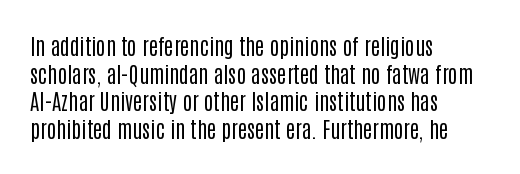
The image shows 22 px text type, upright; set left-aligned, normal line spacing (1.26x), normal letter spacing, not underlined.
